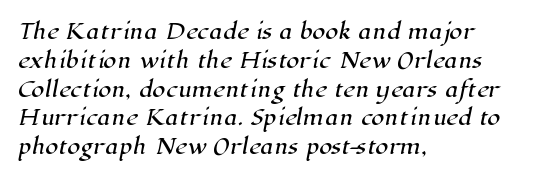
The area under the type is left untouched. In CSS terms this would be text-align: left. The lines sit at an ordinary, default distance from one another. The rendering keeps characters at their native spacing.
